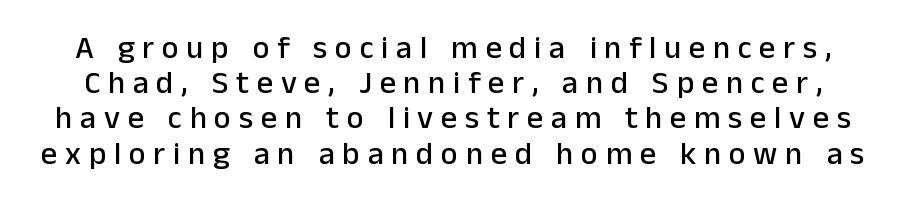
The line-height multiplier appears low, near solid setting. Character widths vary here, with narrow letters taking less room than wide ones. The baseline area is clear. The lettering stays uniformly vertical, giving the passage a roman look. What stands out about the letter spacing? Its width — letters are far apart.
